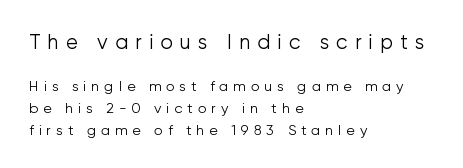
Q: Is the text bold? A: No.
Q: Is the text italic (slanted)? A: No, it is upright.
Q: Is the text underlined? A: No.
Q: How is the paragraph aligned? A: Left-aligned.
Q: Is the spacing between letters normal or unusually wide? A: Unusually wide.
Q: Is the spacing between lines tight, normal or loose? A: Normal.
Q: Which block of text is set in a larger size, the first (top) or the second (bottom)? A: The first (top) one.
